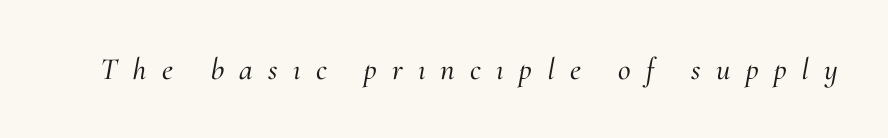
{"serif": "yes", "italic": "yes", "lean": "right", "slant_degrees": 10, "width": "normal", "stroke_contrast": "medium", "x_height": "small", "monospaced": "no", "underline": "no", "letter_spacing": "wide", "letter_spacing_em": 0.49, "glyph_px": 31}
